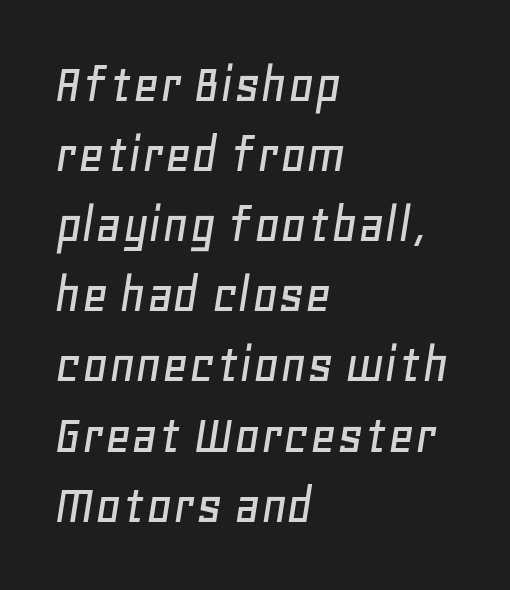
{"italic": "yes", "lean": "right", "slant_degrees": 11, "width": "normal", "stroke_contrast": "low", "x_height": "large", "monospaced": "no", "underline": "no", "align": "left", "line_spacing_ratio": 1.23, "letter_spacing": "normal", "letter_spacing_em": 0.0, "glyph_px": 57}
